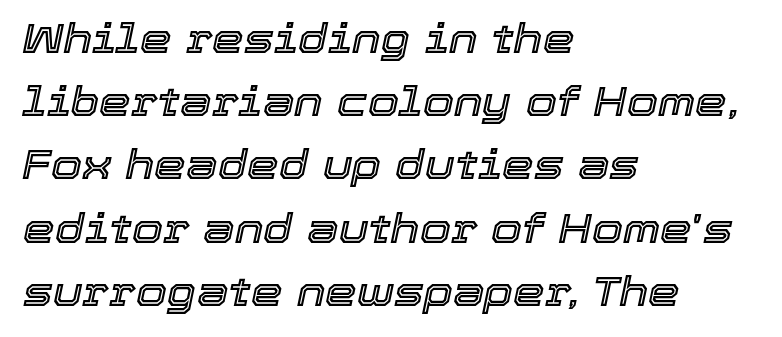
The rag falls on the right side of this text block. The zone under the glyphs is completely vacant. The letters are slanted; this is an italic face. The designer left line spacing at the default.
